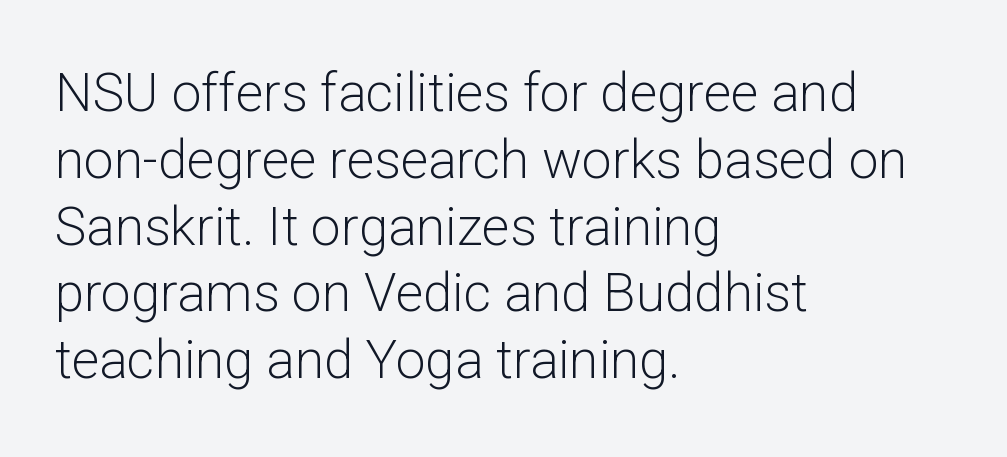
Q: Is the text bold? A: No.
Q: Is the text italic (slanted)? A: No, it is upright.
Q: Is the typeface a serif or a sans-serif typeface? A: Sans-serif.
Q: Is the text underlined? A: No.
Q: How is the paragraph aligned? A: Left-aligned.
Q: Is the spacing between letters normal or unusually wide? A: Normal.
Q: Is the spacing between lines tight, normal or loose? A: Normal.
Q: Width (condensed, normal, or wide)? A: Normal.
Q: Stroke contrast? A: Low.
Q: x-height? A: Medium.
Q: Monospaced? A: No.
